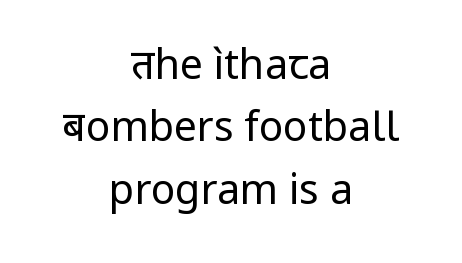
The image shows 41 px regular-weight sans-serif type, upright; set centered, normal line spacing (1.52x), normal letter spacing, not underlined; low stroke contrast and a medium x-height.
